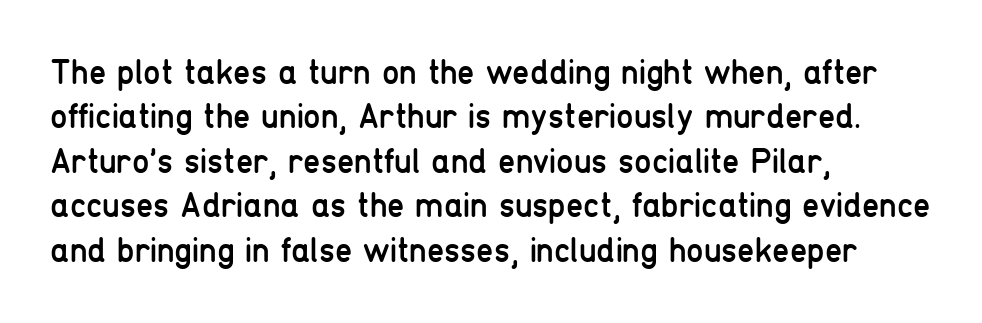
Nobody drew a line under any word here. Posture: straight, roman, zero tilt. Looks like regular typesetting: each glyph gets only the width it needs. Here the glyphs are tracked normally, forming tight word shapes. Each line starts at the same left margin while the right side varies. To sum up the face: it is a sans, with no serifs.
